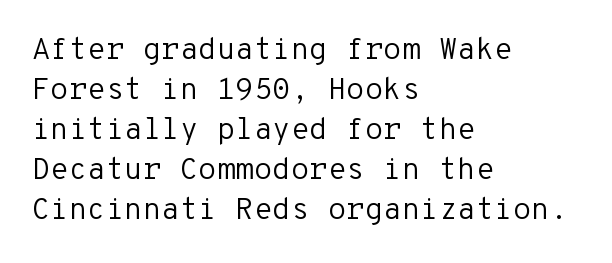
Q: Is the text bold? A: No.
Q: Is the text italic (slanted)? A: No, it is upright.
Q: Is the typeface a serif or a sans-serif typeface? A: Sans-serif.
Q: Is the text underlined? A: No.
Q: How is the paragraph aligned? A: Left-aligned.
Q: Is the spacing between letters normal or unusually wide? A: Normal.
Q: Is the spacing between lines tight, normal or loose? A: Normal.
Q: Width (condensed, normal, or wide)? A: Normal.
Q: Stroke contrast? A: Low.
Q: x-height? A: Medium.
Q: Monospaced? A: Yes.
